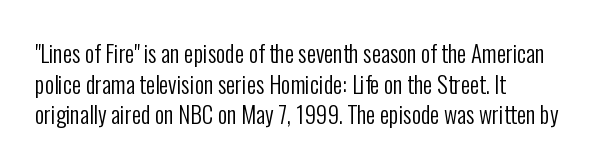
The image shows 23 px text type, upright; set left-aligned, normal line spacing (1.33x), normal letter spacing, not underlined.
